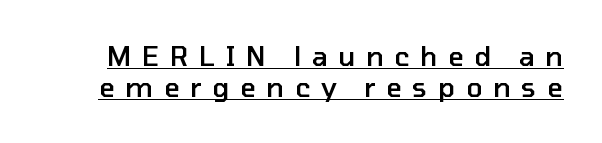
The image shows 27 px text type, upright; set tight line spacing (1.15x), unusually wide letter spacing (+0.39 em), underlined.
